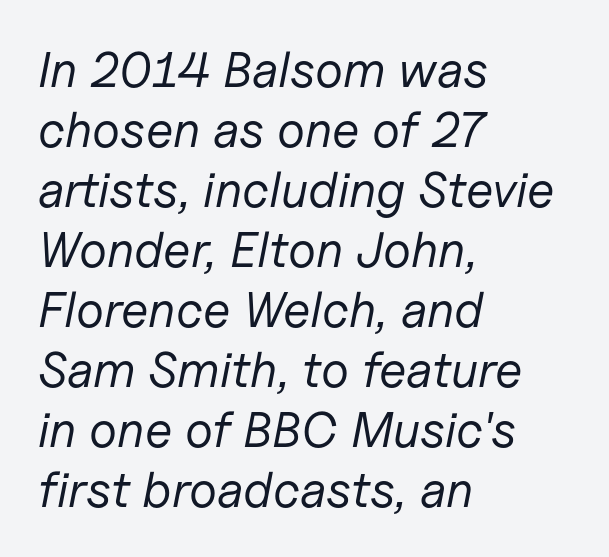
Q: Is the text bold? A: No.
Q: Is the text italic (slanted)? A: Yes, it leans right by about 11 degrees.
Q: Is the text underlined? A: No.
Q: How is the paragraph aligned? A: Left-aligned.
Q: Is the spacing between letters normal or unusually wide? A: Normal.
Q: Width (condensed, normal, or wide)? A: Normal.
Q: Stroke contrast? A: Low.
Q: x-height? A: Medium.
Q: Monospaced? A: No.
